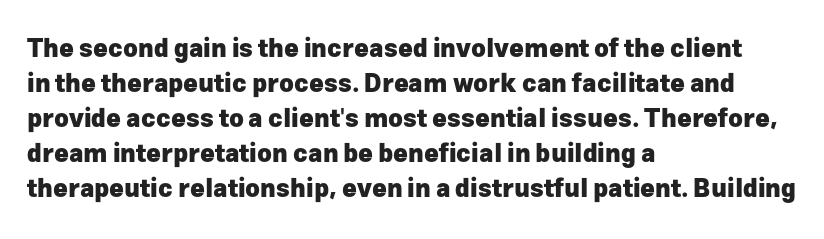
The image shows 25 px bold type, upright; set left-aligned, normal line spacing (1.4x), normal letter spacing, not underlined.
